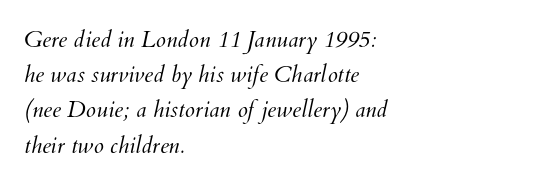
Q: Is the text bold? A: No.
Q: Is the text underlined? A: No.
Q: How is the paragraph aligned? A: Left-aligned.
Q: Is the spacing between letters normal or unusually wide? A: Normal.
Q: Is the spacing between lines tight, normal or loose? A: Normal.
